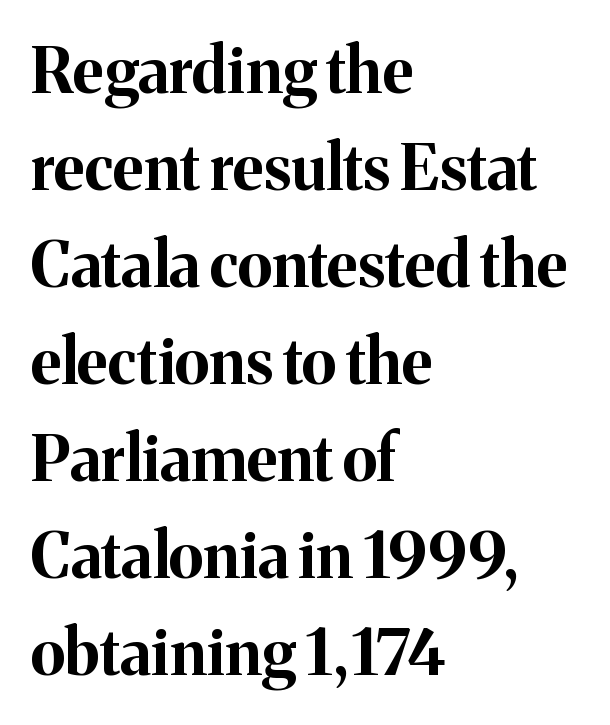
The image shows 63 px bold serif type, upright; set left-aligned, normal line spacing (1.54x), normal letter spacing, not underlined; medium stroke contrast and a medium x-height.
